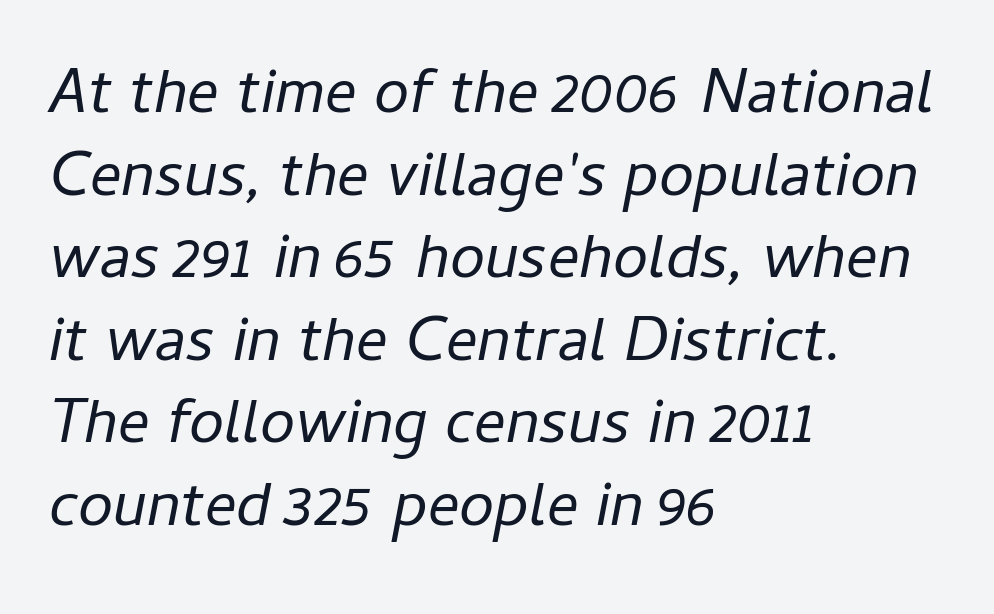
Q: Is the text bold? A: No.
Q: Is the text italic (slanted)? A: Yes, it leans right by about 11 degrees.
Q: Is the text underlined? A: No.
Q: How is the paragraph aligned? A: Left-aligned.
Q: Is the spacing between letters normal or unusually wide? A: Normal.
Q: Is the spacing between lines tight, normal or loose? A: Normal.
Q: Width (condensed, normal, or wide)? A: Normal.
Q: Stroke contrast? A: Low.
Q: x-height? A: Medium.
Q: Monospaced? A: No.
